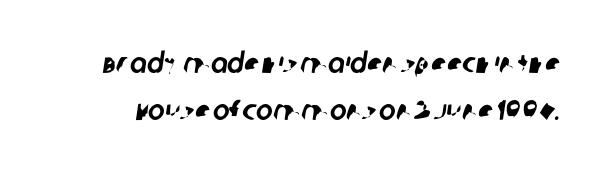
{"serif": "no", "width": "normal", "stroke_contrast": "low", "x_height": "large", "monospaced": "no", "underline": "no", "line_spacing": "normal", "line_spacing_ratio": 1.67, "letter_spacing": "normal", "letter_spacing_em": 0.0, "glyph_px": 28}
